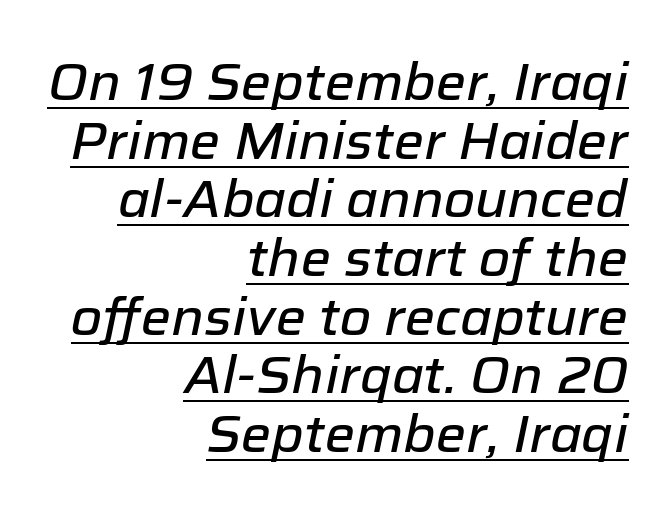
Leading: reduced. A student would call this right alignment; a typographer would say flush right, rag left. If you drew a line through each stem, it would be angled. Here the designer chose a conventional face with non-uniform glyph widths. The rendering keeps characters at their native spacing. Glance below the letters and you will spot a drawn line.
